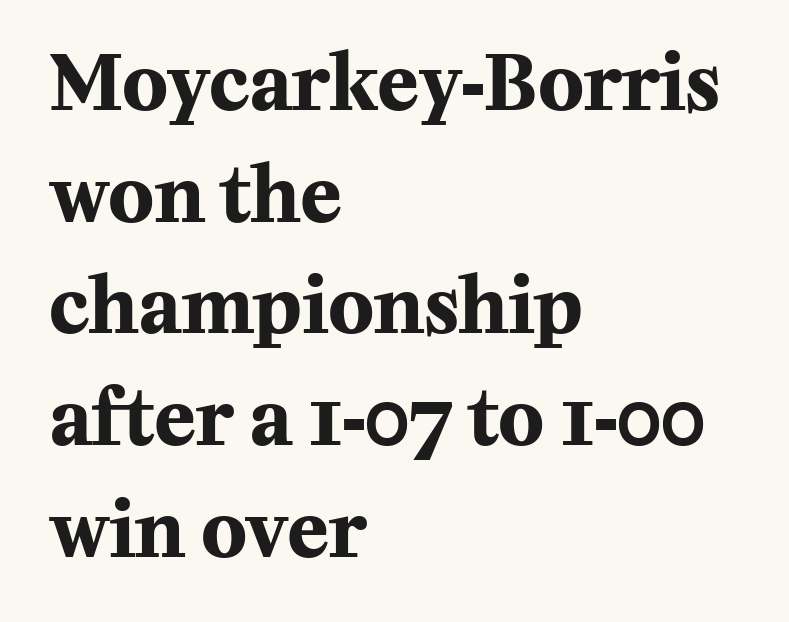
Every stem runs plumb, perpendicular to the baseline. This is serif lettering, the kind often seen in printed books. These lines stack with their left ends in a neat column. Vertically, the passage feels balanced, rows spaced as you'd expect. Nobody drew a line under any word here.
